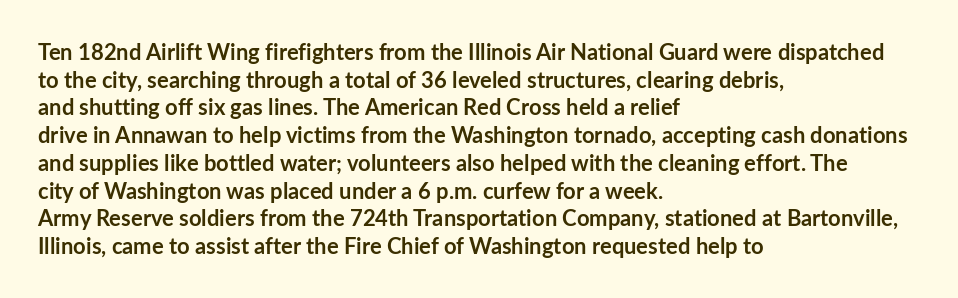
These words are printed bold, with thick strokes throughout. The string is rendered with underlining switched off. What's the leading like? Ordinary, nothing unusual. Tracking value appears to be zero — textbook default spacing. This rendering uses left alignment, leaving the right contour irregular. Every stem runs plumb, perpendicular to the baseline.
